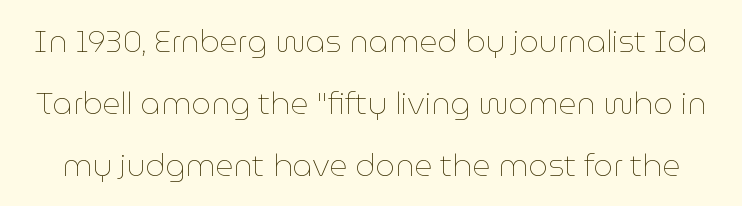
Q: Is the text bold? A: No.
Q: Is the text italic (slanted)? A: No, it is upright.
Q: Is the text underlined? A: No.
Q: Is the spacing between letters normal or unusually wide? A: Normal.
Q: Is the spacing between lines tight, normal or loose? A: Loose.
Q: Width (condensed, normal, or wide)? A: Normal.
Q: Stroke contrast? A: Low.
Q: x-height? A: Medium.
Q: Monospaced? A: No.
